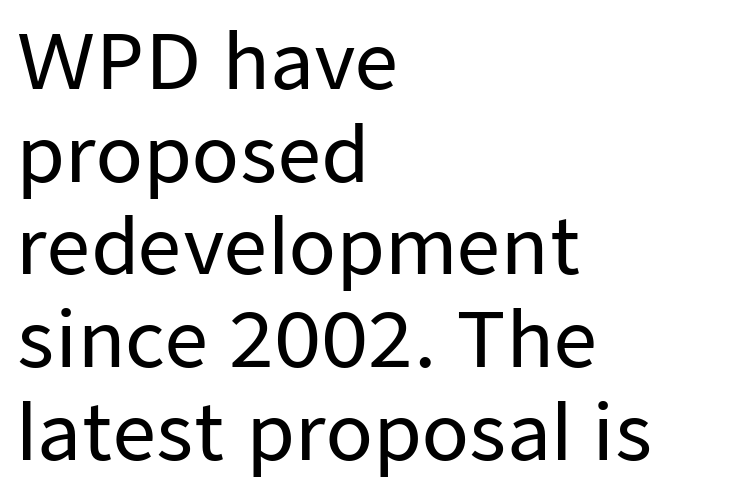
Layout note: lines flush left. The passage shown is typed in a proportional face where columns would drift. Honestly, the letter spacing is just normal — you wouldn't notice it. Ascenders rise straight up at ninety degrees. Bare-footed words on every line. The glyphs in this specimen are sans serif.
